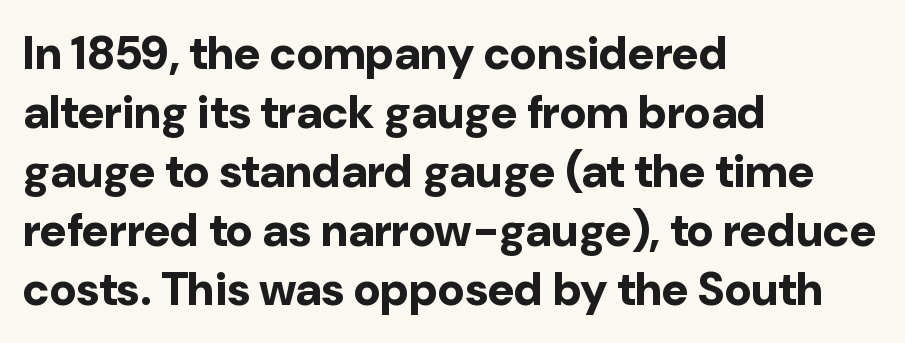
These lines carry a lot of weight — the face is fully bold. The face used here is a sans, in the tradition of grotesques and geometrics. Nope, not italic — everything's standing straight. Line beginnings align vertically; line endings do not. Proportional: the letters do not fall into vertical columns. The block of text has a typical density, with ordinary space between rows.
